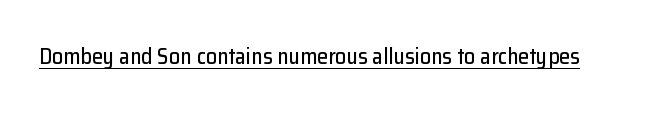
Compared with typical body copy, the letter spacing here is the same. Honestly, the underline is the first thing you notice here. No italicization has been applied; the sample stays upright.
